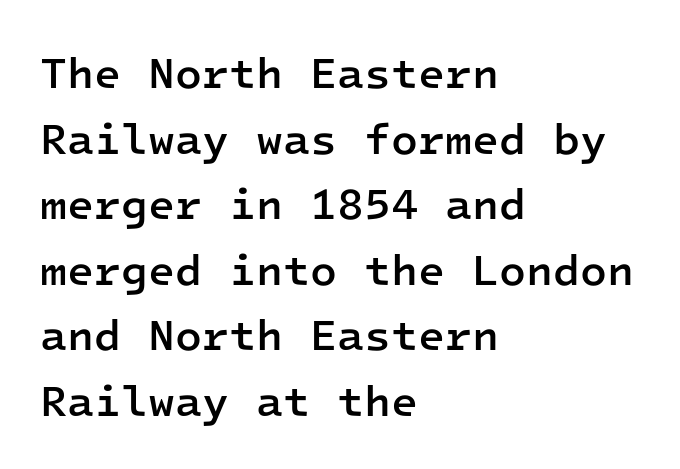
Q: Is the text bold? A: Semi-bold.
Q: Is the text italic (slanted)? A: No, it is upright.
Q: Is the typeface a serif or a sans-serif typeface? A: Sans-serif.
Q: Is the text underlined? A: No.
Q: How is the paragraph aligned? A: Left-aligned.
Q: Is the spacing between letters normal or unusually wide? A: Normal.
Q: Is the spacing between lines tight, normal or loose? A: Normal.
Q: Width (condensed, normal, or wide)? A: Normal.
Q: Stroke contrast? A: Low.
Q: x-height? A: Medium.
Q: Monospaced? A: Yes.
